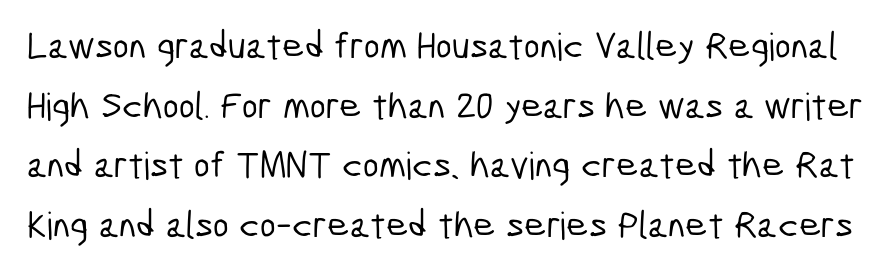
The image shows 38 px condensed sans-serif type; set normal line spacing (1.57x), normal letter spacing, not underlined; low stroke contrast and a medium x-height.
